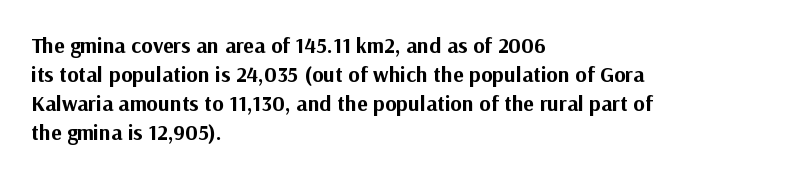
Q: Is the text bold? A: Yes.
Q: Is the text italic (slanted)? A: No, it is upright.
Q: Is the text underlined? A: No.
Q: How is the paragraph aligned? A: Left-aligned.
Q: Is the spacing between letters normal or unusually wide? A: Normal.
Q: Is the spacing between lines tight, normal or loose? A: Normal.
